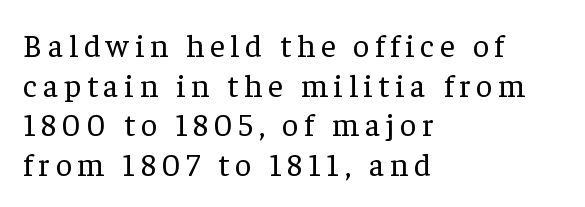
The image shows 32 px regular-weight serif type, upright; set left-aligned, line spacing 1.24x, not underlined; low stroke contrast and a medium x-height.
